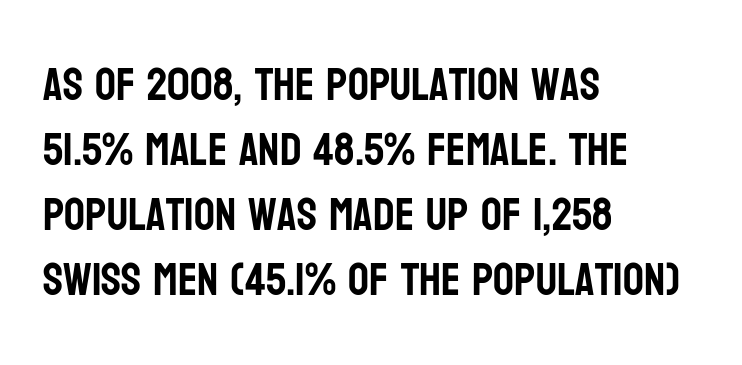
{"serif": "no", "italic": "no", "width": "condensed", "stroke_contrast": "low", "x_height": "large", "monospaced": "no", "underline": "no", "align": "left", "line_spacing": "normal", "line_spacing_ratio": 1.41, "letter_spacing": "normal", "letter_spacing_em": 0.0, "glyph_px": 46}
